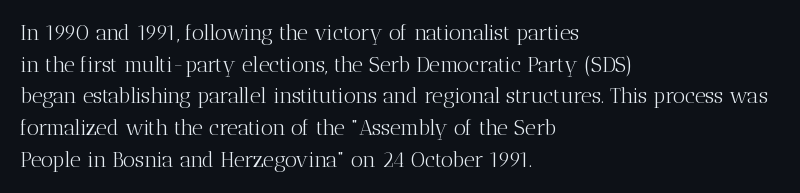
{"italic": "no", "bold": "no", "underline": "no", "align": "left", "line_spacing": "normal", "line_spacing_ratio": 1.51, "letter_spacing": "normal", "letter_spacing_em": 0.0, "glyph_px": 21}
